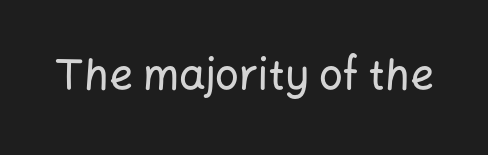
The image shows 42 px sans-serif type, upright; set normal letter spacing, not underlined; low stroke contrast and a medium x-height.
